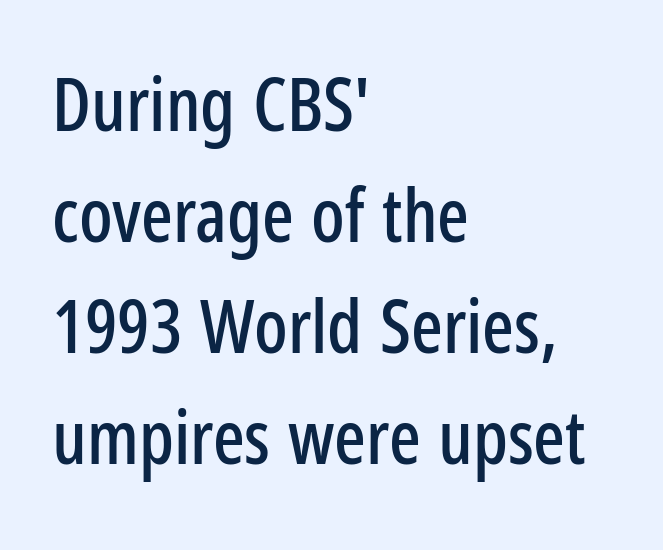
Q: Is the text italic (slanted)? A: No, it is upright.
Q: Is the typeface a serif or a sans-serif typeface? A: Sans-serif.
Q: Is the text underlined? A: No.
Q: How is the paragraph aligned? A: Left-aligned.
Q: Is the spacing between letters normal or unusually wide? A: Normal.
Q: Is the spacing between lines tight, normal or loose? A: Normal.
Q: Width (condensed, normal, or wide)? A: Condensed.
Q: Stroke contrast? A: Low.
Q: x-height? A: Medium.
Q: Monospaced? A: No.
